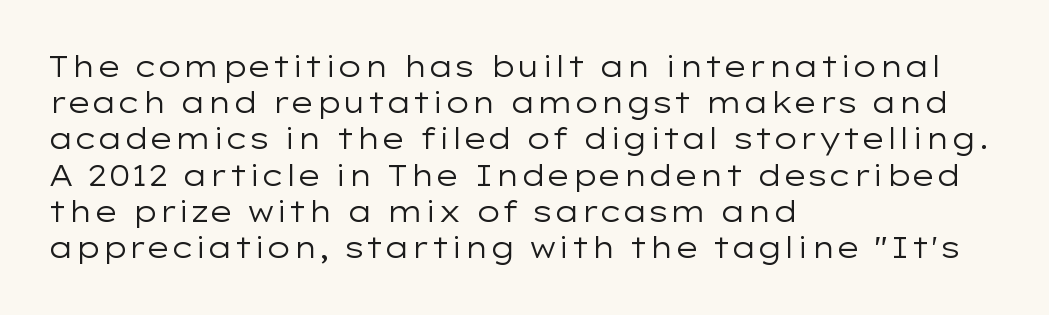
The image shows 29 px regular-weight, wide sans-serif type, upright; set left-aligned, normal line spacing (1.25x), normal letter spacing, not underlined; low stroke contrast and a medium x-height.
